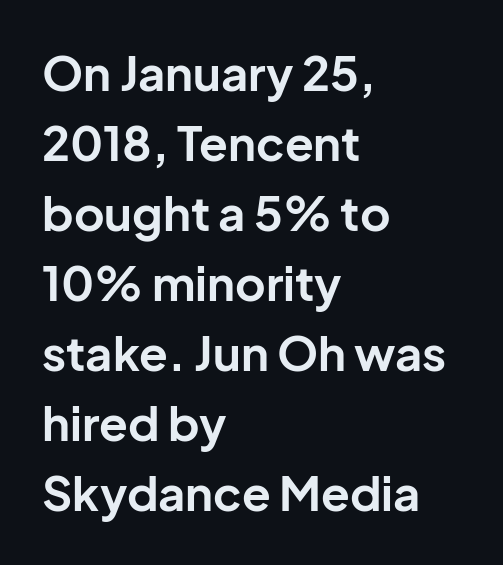
Q: Is the text bold? A: Yes.
Q: Is the text italic (slanted)? A: No, it is upright.
Q: Is the typeface a serif or a sans-serif typeface? A: Sans-serif.
Q: Is the text underlined? A: No.
Q: How is the paragraph aligned? A: Left-aligned.
Q: Is the spacing between letters normal or unusually wide? A: Normal.
Q: Is the spacing between lines tight, normal or loose? A: Normal.
Q: Width (condensed, normal, or wide)? A: Normal.
Q: Stroke contrast? A: Low.
Q: x-height? A: Medium.
Q: Monospaced? A: No.
